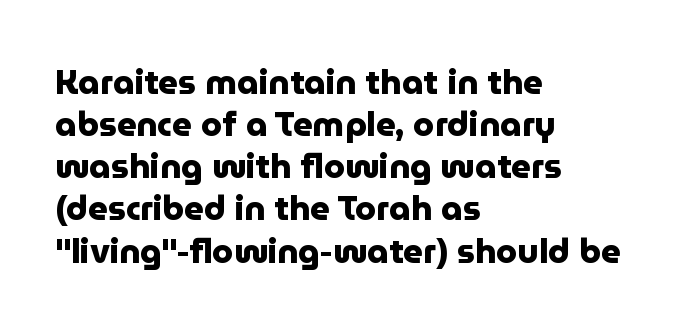
Q: Is the text bold? A: Yes.
Q: Is the text italic (slanted)? A: No, it is upright.
Q: Is the typeface a serif or a sans-serif typeface? A: Sans-serif.
Q: Is the text underlined? A: No.
Q: How is the paragraph aligned? A: Left-aligned.
Q: Is the spacing between letters normal or unusually wide? A: Normal.
Q: Width (condensed, normal, or wide)? A: Normal.
Q: Stroke contrast? A: Low.
Q: x-height? A: Medium.
Q: Monospaced? A: No.
